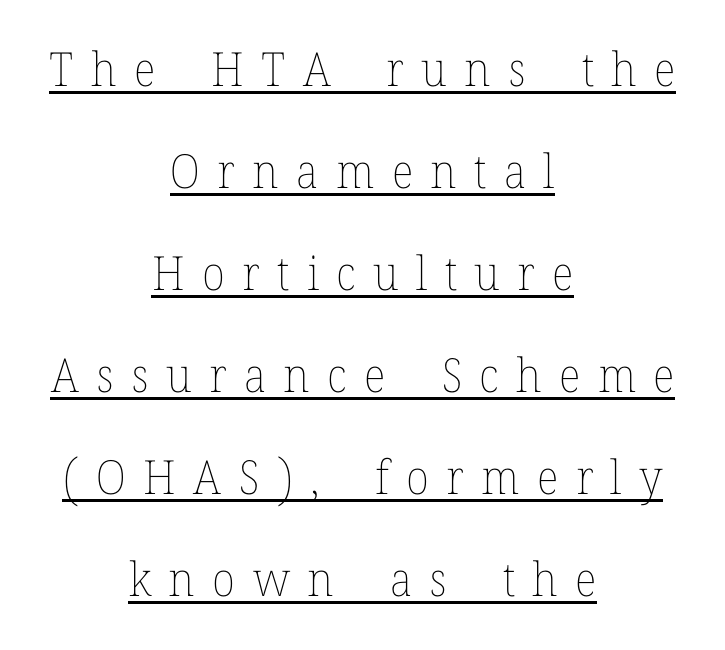
{"italic": "no", "bold": "no", "weight": "thin", "width": "normal", "stroke_contrast": "low", "x_height": "medium", "monospaced": "no", "underline": "yes", "align": "center", "line_spacing": "loose", "line_spacing_ratio": 2.17, "letter_spacing": "wide", "letter_spacing_em": 0.37, "glyph_px": 47}
